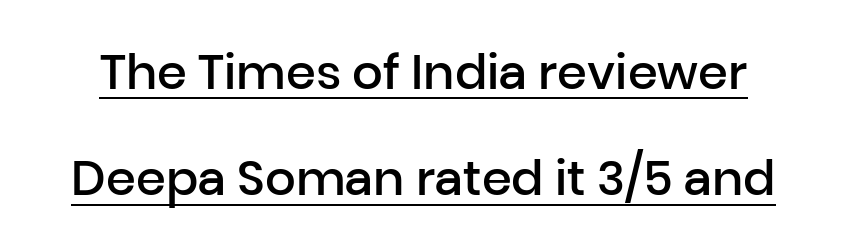
{"serif": "no", "italic": "no", "bold": "semi", "weight": "semibold", "width": "normal", "stroke_contrast": "low", "x_height": "medium", "monospaced": "no", "underline": "yes", "line_spacing": "loose", "line_spacing_ratio": 2.21, "letter_spacing": "normal", "letter_spacing_em": 0.0, "glyph_px": 48}
